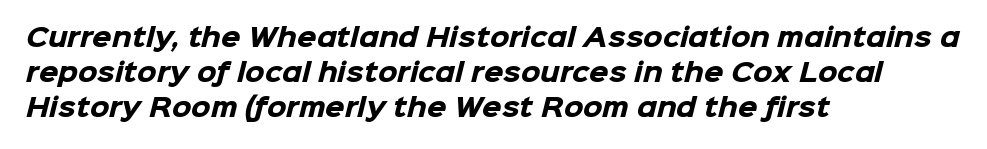
The image shows 25 px bold type; set left-aligned, normal line spacing (1.41x), normal letter spacing, not underlined.
